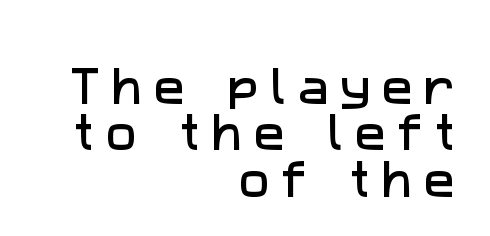
Successive baselines arrive quickly, one right under another. The text was rendered using a sans face with plain stroke endings. Spacing verdict: proportional, widths tailored to each character. Descender tails drop into unmarked territory. This rendering widens character spacing well past its baseline value. A flush-right, rag-left setting is used for this passage.
